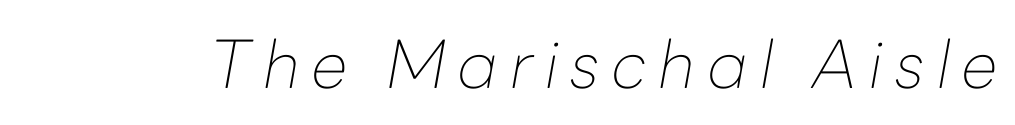
{"italic": "yes", "lean": "right", "slant_degrees": 10, "bold": "no", "weight": "thin", "width": "normal", "stroke_contrast": "low", "x_height": "medium", "monospaced": "no", "underline": "no", "glyph_px": 66}
